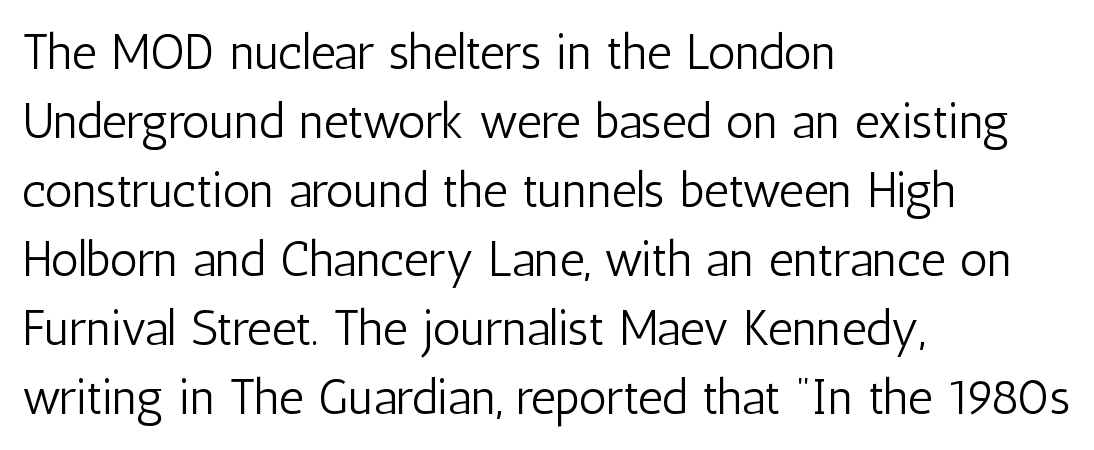
{"serif": "no", "italic": "no", "bold": "no", "weight": "light", "width": "condensed", "stroke_contrast": "low", "x_height": "medium", "monospaced": "no", "underline": "no", "align": "left", "line_spacing": "normal", "line_spacing_ratio": 1.41, "letter_spacing": "normal", "letter_spacing_em": 0.0, "glyph_px": 49}
